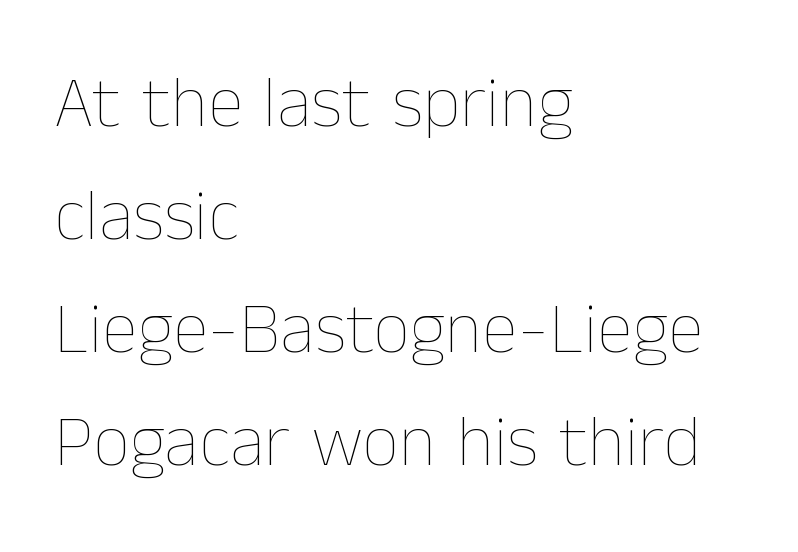
Q: Is the text bold? A: No.
Q: Is the text italic (slanted)? A: No, it is upright.
Q: Is the text underlined? A: No.
Q: How is the paragraph aligned? A: Left-aligned.
Q: Is the spacing between letters normal or unusually wide? A: Normal.
Q: Is the spacing between lines tight, normal or loose? A: Normal.
Q: Width (condensed, normal, or wide)? A: Normal.
Q: Stroke contrast? A: Low.
Q: x-height? A: Medium.
Q: Monospaced? A: No.
